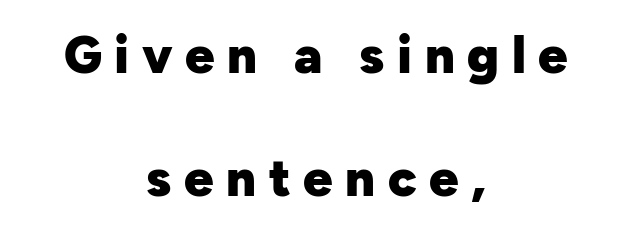
{"serif": "no", "italic": "no", "bold": "yes", "weight": "heavy", "width": "normal", "stroke_contrast": "low", "x_height": "medium", "monospaced": "no", "underline": "no", "align": "center", "line_spacing": "loose", "line_spacing_ratio": 2.37, "letter_spacing": "wide", "letter_spacing_em": 0.24, "glyph_px": 52}
